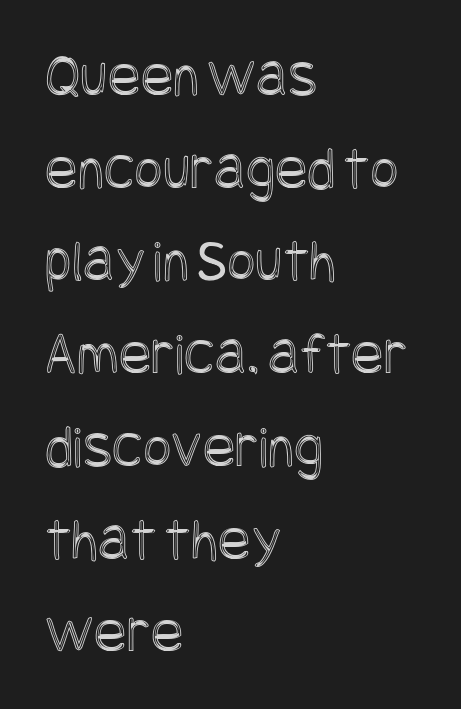
Each new line begins a customary step beneath the previous one. No italicization has been applied; the sample stays upright. Characters follow at the spacing the type designer built in. A bare baseline throughout the passage. Is the block centered? No — it sits flush against the left margin.
